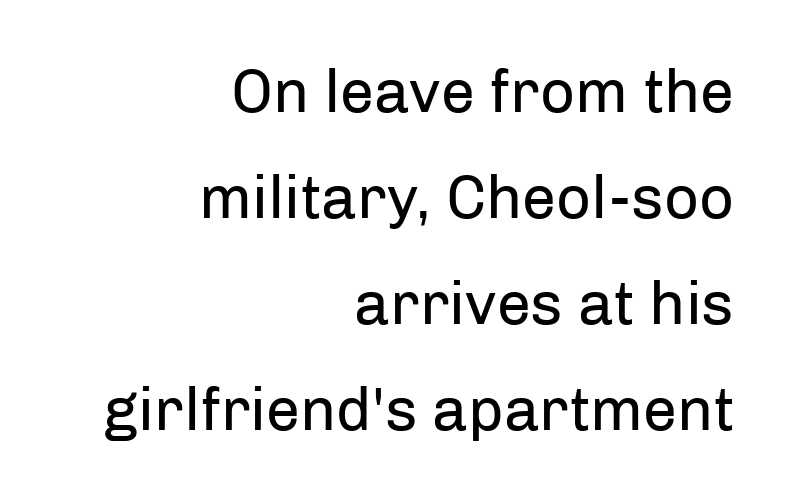
Q: Is the text bold? A: No.
Q: Is the text italic (slanted)? A: No, it is upright.
Q: Is the typeface a serif or a sans-serif typeface? A: Sans-serif.
Q: Is the text underlined? A: No.
Q: How is the paragraph aligned? A: Right-aligned.
Q: Is the spacing between letters normal or unusually wide? A: Normal.
Q: Width (condensed, normal, or wide)? A: Normal.
Q: Stroke contrast? A: Low.
Q: x-height? A: Medium.
Q: Monospaced? A: No.
